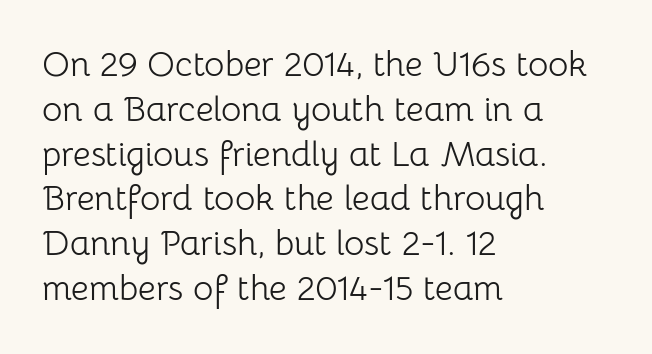
{"serif": "no", "italic": "no", "bold": "no", "weight": "light", "width": "normal", "stroke_contrast": "low", "x_height": "medium", "monospaced": "no", "underline": "no", "align": "left", "line_spacing": "normal", "line_spacing_ratio": 1.28, "letter_spacing": "normal", "letter_spacing_em": 0.0, "glyph_px": 35}
